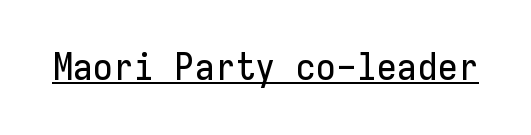
{"serif": "no", "italic": "no", "width": "normal", "stroke_contrast": "low", "x_height": "medium", "monospaced": "yes", "underline": "yes", "letter_spacing": "normal", "letter_spacing_em": 0.0, "glyph_px": 37}
